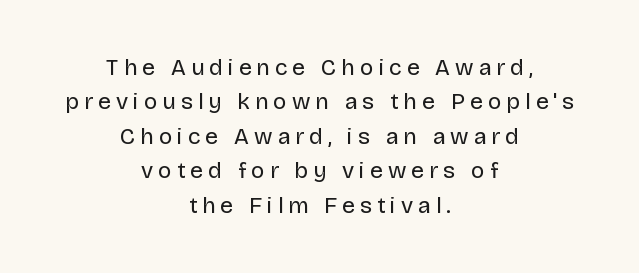
The image shows 23 px text type, upright; set centered, normal line spacing (1.5x), unusually wide letter spacing (+0.22 em), not underlined.
